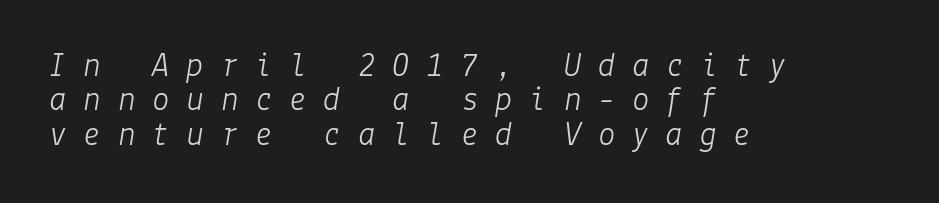
Q: Is the text bold? A: No.
Q: Is the text italic (slanted)? A: Yes, it leans right by about 9 degrees.
Q: Is the text underlined? A: No.
Q: How is the paragraph aligned? A: Left-aligned.
Q: Is the spacing between letters normal or unusually wide? A: Unusually wide.
Q: Is the spacing between lines tight, normal or loose? A: Tight.
Q: Width (condensed, normal, or wide)? A: Normal.
Q: Stroke contrast? A: Low.
Q: x-height? A: Medium.
